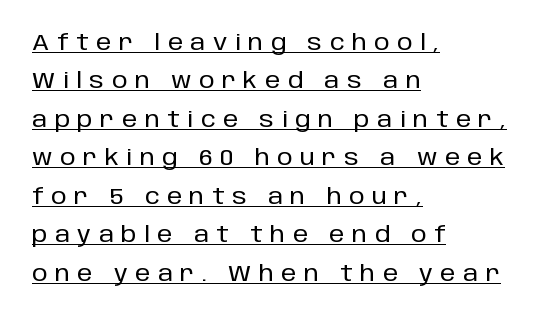
Q: Is the text italic (slanted)? A: No, it is upright.
Q: Is the text underlined? A: Yes.
Q: How is the paragraph aligned? A: Left-aligned.
Q: Is the spacing between letters normal or unusually wide? A: Unusually wide.
